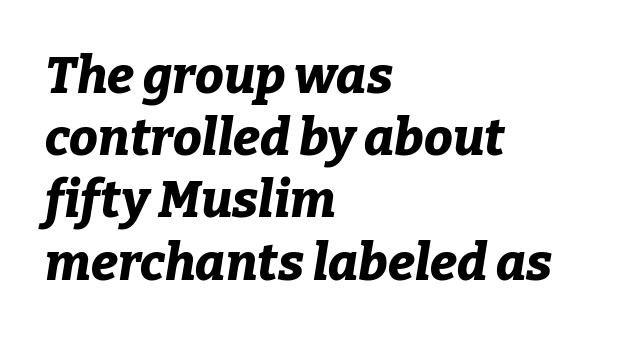
Q: Is the text bold? A: Yes.
Q: Is the text italic (slanted)? A: Yes, it leans right by about 9 degrees.
Q: Is the text underlined? A: No.
Q: How is the paragraph aligned? A: Left-aligned.
Q: Is the spacing between letters normal or unusually wide? A: Normal.
Q: Width (condensed, normal, or wide)? A: Normal.
Q: Stroke contrast? A: Low.
Q: x-height? A: Medium.
Q: Monospaced? A: No.
